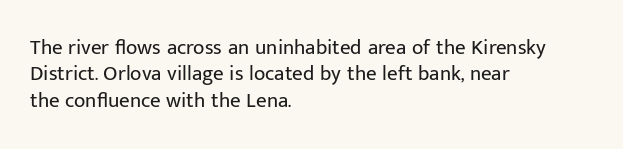
The rendering uses a moderate line-height, typical for paragraphs. Only glyphs here, with clear space below each row. The passage is arranged the way most books set body copy — flush left. Spacing between characters is what you'd get straight out of the box.
